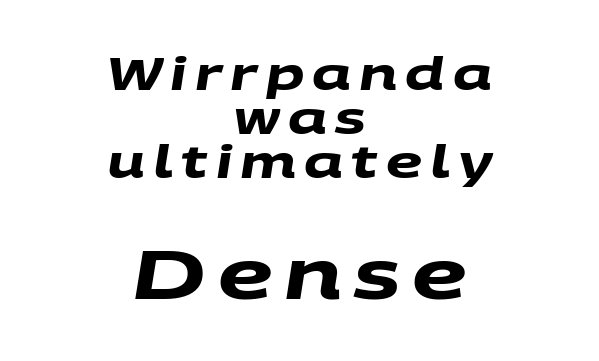
Q: Is the text bold? A: Yes.
Q: Is the typeface a serif or a sans-serif typeface? A: Sans-serif.
Q: Is the text underlined? A: No.
Q: How is the paragraph aligned? A: Centered.
Q: Is the spacing between lines tight, normal or loose? A: Tight.
Q: Which block of text is set in a larger size, the first (top) or the second (bottom)? A: The second (bottom) one.
Q: Width (condensed, normal, or wide)? A: Wide.
Q: Stroke contrast? A: Medium.
Q: x-height? A: Large.
Q: Monospaced? A: No.
